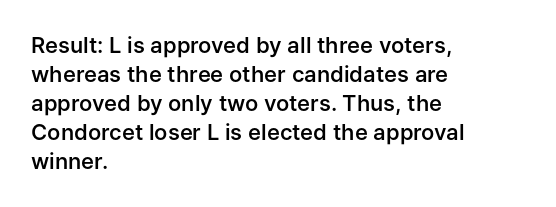
Q: Is the text bold? A: Semi-bold.
Q: Is the text italic (slanted)? A: No, it is upright.
Q: Is the text underlined? A: No.
Q: How is the paragraph aligned? A: Left-aligned.
Q: Is the spacing between letters normal or unusually wide? A: Normal.
Q: Is the spacing between lines tight, normal or loose? A: Normal.
